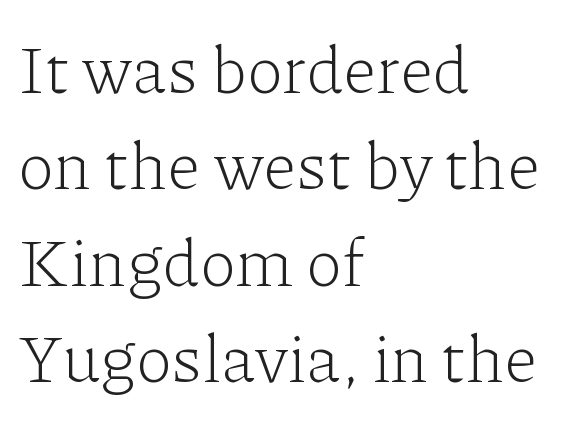
{"serif": "yes", "italic": "no", "bold": "no", "weight": "light", "width": "normal", "stroke_contrast": "low", "x_height": "medium", "monospaced": "no", "underline": "no", "align": "left", "line_spacing": "normal", "line_spacing_ratio": 1.44, "letter_spacing": "normal", "letter_spacing_em": 0.0, "glyph_px": 67}
